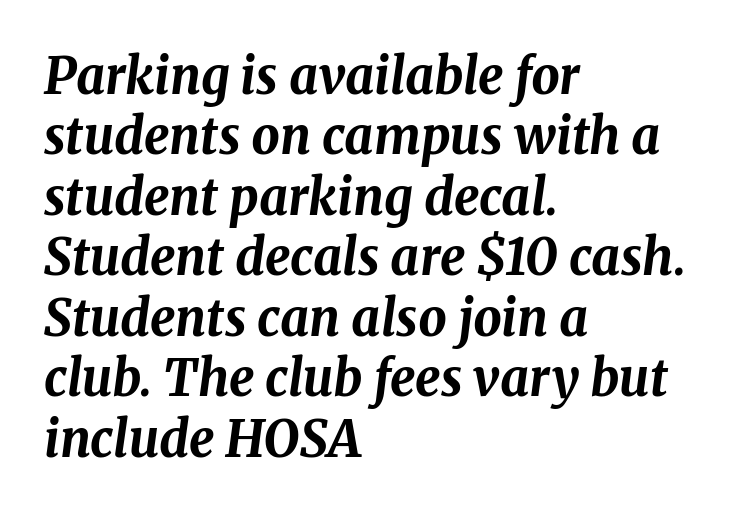
The image shows 50 px bold type, italic (leaning right); set left-aligned, line spacing 1.21x, normal letter spacing, not underlined; medium stroke contrast and a medium x-height.
